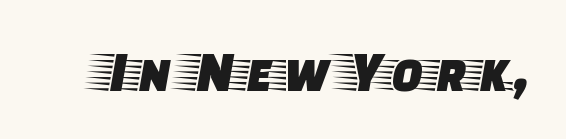
The words here are not underlined. This sample uses plain, unmodified letter spacing. In terms of letterform style, serifs are clearly present. Think of a printed novel: that variable character pitch is what you see here.
